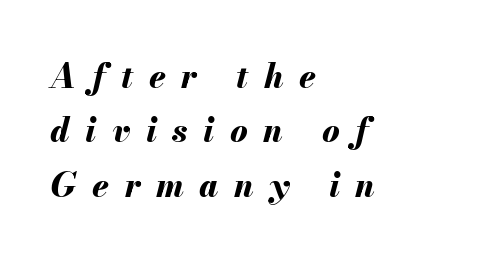
The image shows 33 px bold type, italic (leaning right); set left-aligned, normal line spacing (1.65x), unusually wide letter spacing (+0.47 em), not underlined; medium stroke contrast and a small x-height.
